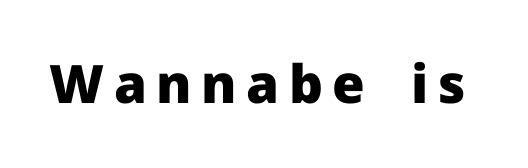
{"serif": "no", "italic": "no", "bold": "yes", "weight": "heavy", "width": "normal", "stroke_contrast": "low", "x_height": "medium", "monospaced": "no", "underline": "no", "glyph_px": 53}
